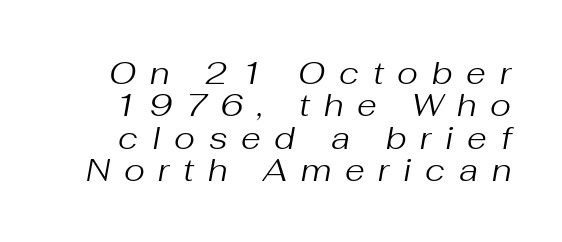
The block of text is dense from top to bottom, with scant space between rows. The weight tops out at a normal text grade. Descenders hang freely into open space. This sample has the flowing, uneven cadence of proportional lettering. Words appear elongated and porous because spacing is wide.
